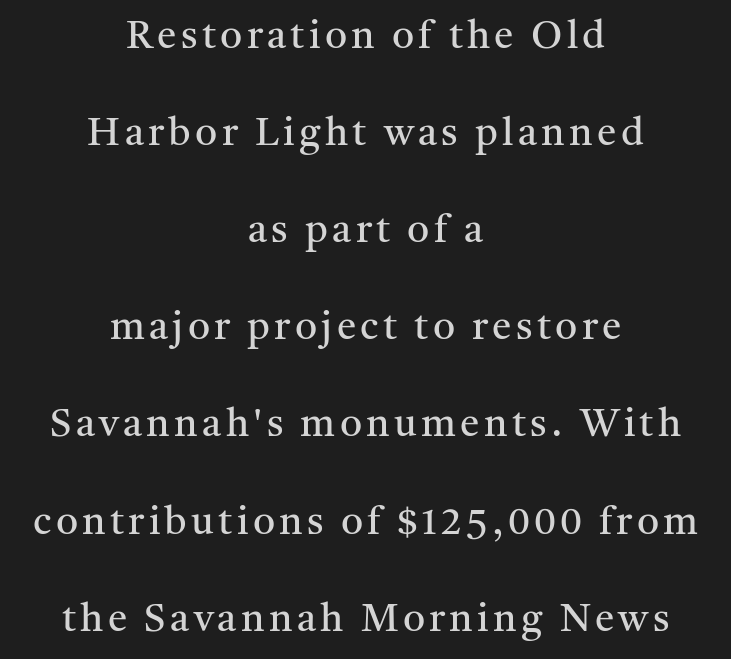
The rag falls on both sides of this text block equally. You could not count columns in this text — the font is proportionally spaced. How would I describe the line gaps? Wide and relaxed. Type without underlining.
